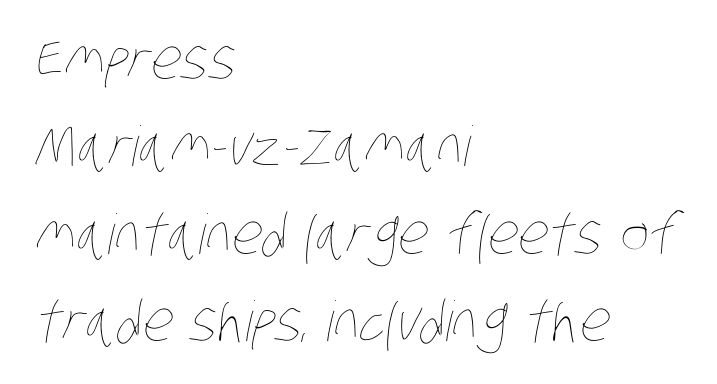
Q: Is the text bold? A: No.
Q: Is the text underlined? A: No.
Q: How is the paragraph aligned? A: Left-aligned.
Q: Is the spacing between letters normal or unusually wide? A: Normal.
Q: Is the spacing between lines tight, normal or loose? A: Normal.
Q: Width (condensed, normal, or wide)? A: Condensed.
Q: Stroke contrast? A: Low.
Q: x-height? A: Large.
Q: Monospaced? A: No.
